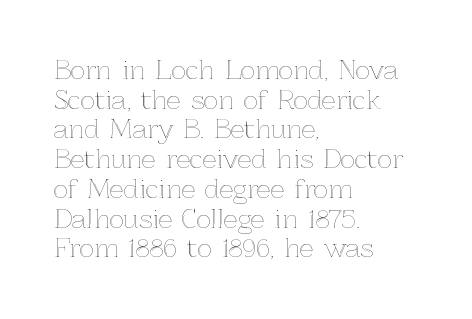
Words float on clear page, feet unadorned. There is no visible air inserted between adjacent glyphs. Ascenders rise straight up at ninety degrees. Casual observation: everything's shoved over to the left.
